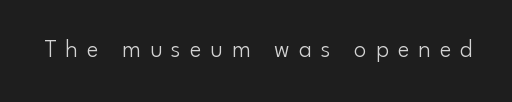
The specimen reads as upright at a glance. Plain, unruled lines of type. Each word looks stretched out because of the extra space between its letters. The typesetting does not lean heavy: it is not bold.
